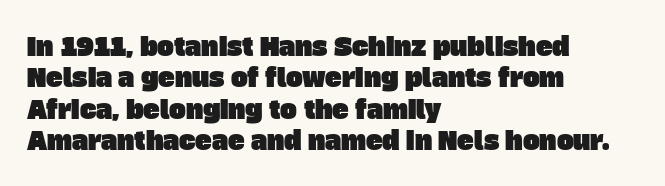
Q: Is the text underlined? A: No.
Q: How is the paragraph aligned? A: Left-aligned.
Q: Is the spacing between letters normal or unusually wide? A: Normal.
Q: Is the spacing between lines tight, normal or loose? A: Normal.
